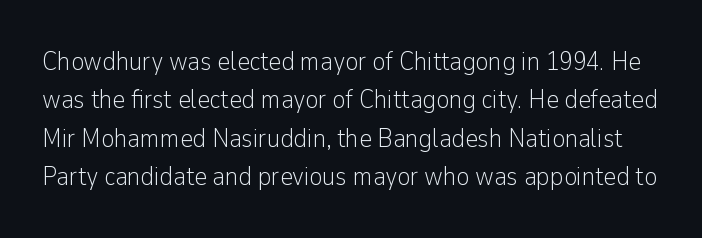
Q: Is the text bold? A: No.
Q: Is the text italic (slanted)? A: No, it is upright.
Q: Is the text underlined? A: No.
Q: Is the spacing between letters normal or unusually wide? A: Normal.
Q: Is the spacing between lines tight, normal or loose? A: Normal.
